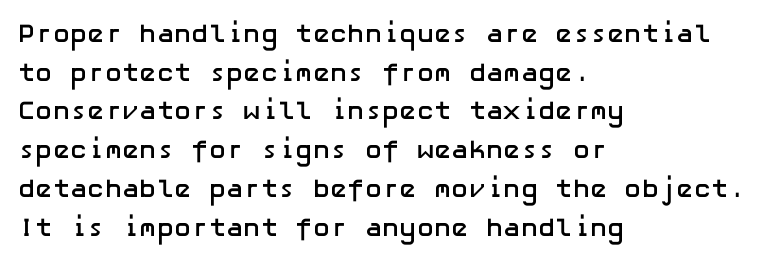
{"italic": "no", "bold": "yes", "underline": "no", "align": "left", "line_spacing": "normal", "line_spacing_ratio": 1.49, "letter_spacing": "normal", "letter_spacing_em": 0.0, "glyph_px": 26}
